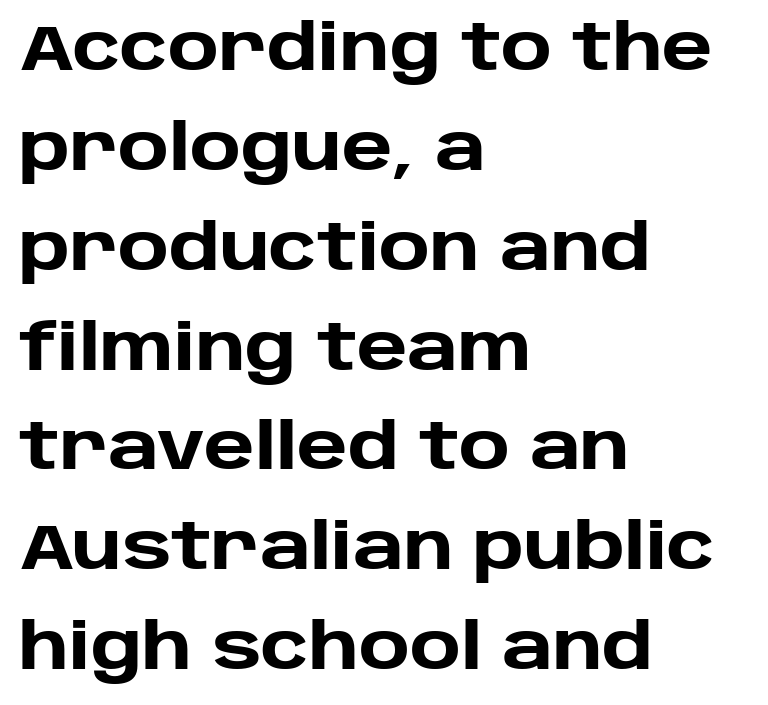
Q: Is the text bold? A: Yes.
Q: Is the text italic (slanted)? A: No, it is upright.
Q: Is the typeface a serif or a sans-serif typeface? A: Sans-serif.
Q: Is the text underlined? A: No.
Q: How is the paragraph aligned? A: Left-aligned.
Q: Is the spacing between letters normal or unusually wide? A: Normal.
Q: Is the spacing between lines tight, normal or loose? A: Normal.
Q: Width (condensed, normal, or wide)? A: Normal.
Q: Stroke contrast? A: Low.
Q: x-height? A: Large.
Q: Monospaced? A: No.
